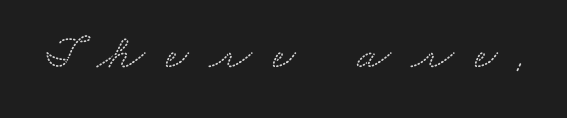
Here the designer chose a conventional face with non-uniform glyph widths. Tracking value appears strongly positive — letters spread wide. This is serif lettering, the kind often seen in printed books. Check under the words: just untouched page.
